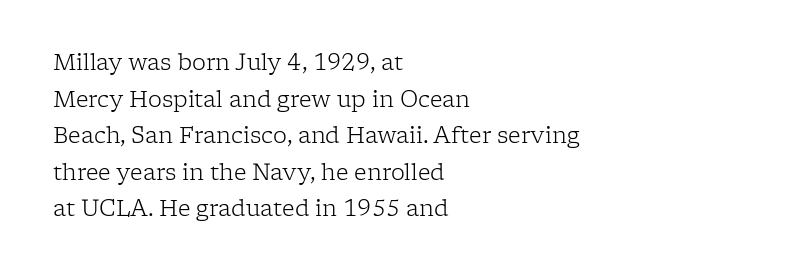
{"italic": "no", "bold": "no", "underline": "no", "align": "left", "line_spacing": "normal", "line_spacing_ratio": 1.66, "letter_spacing": "normal", "letter_spacing_em": 0.0, "glyph_px": 22}
